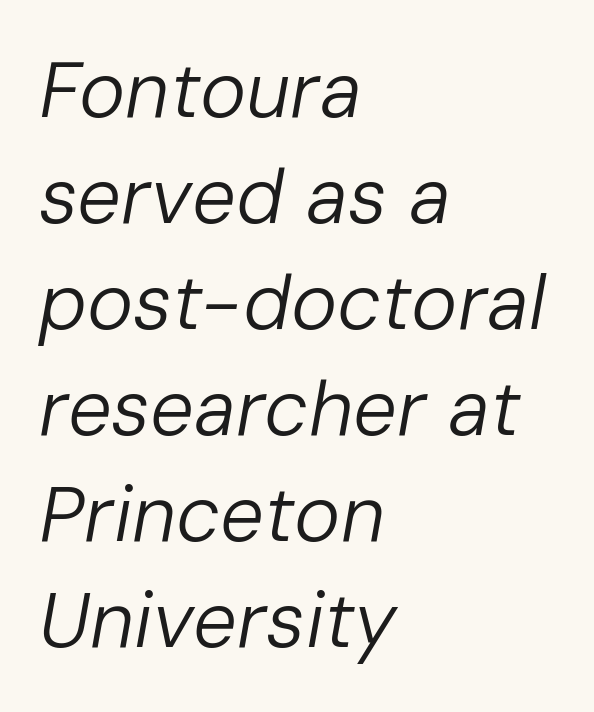
The rendering uses natural spacing where letterforms have individual widths. Students, note that the glyphs here touch the page at normal intervals. The words here are not underlined. Each new line begins a customary step beneath the previous one. This sample uses an oblique cut, with every glyph tilted off the vertical.
